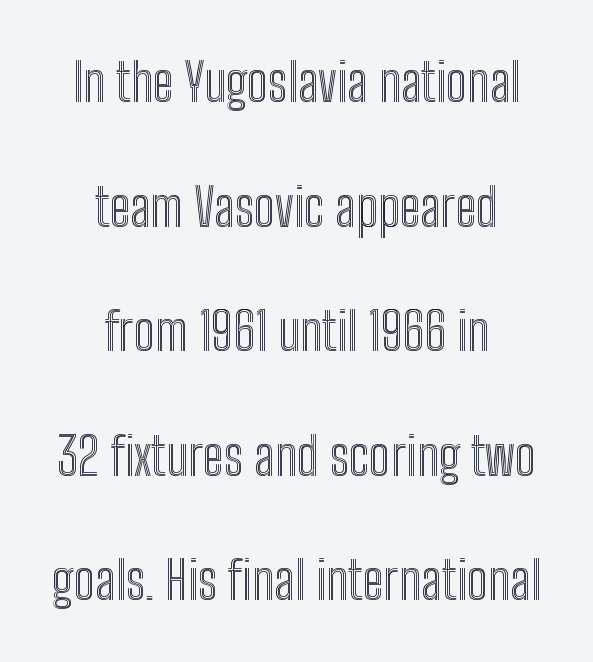
{"italic": "no", "width": "condensed", "x_height": "medium", "monospaced": "no", "underline": "no", "align": "center", "line_spacing": "loose", "line_spacing_ratio": 2.35, "letter_spacing": "normal", "letter_spacing_em": 0.0, "glyph_px": 53}
